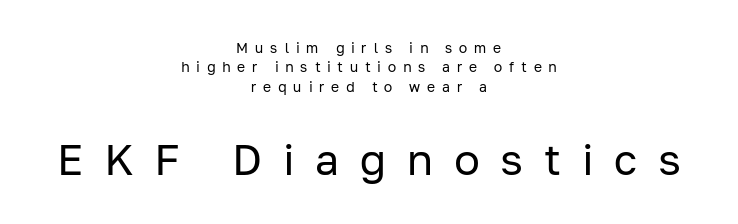
{"serif": "no", "italic": "no", "bold": "no", "weight": "regular", "width": "normal", "stroke_contrast": "low", "x_height": "medium", "monospaced": "no", "underline": "no", "align": "center", "line_spacing": "normal", "line_spacing_ratio": 1.39, "letter_spacing": "wide", "letter_spacing_em": 0.48, "larger_block": "second", "size_ratio": 3.07, "glyph_px": 43}
